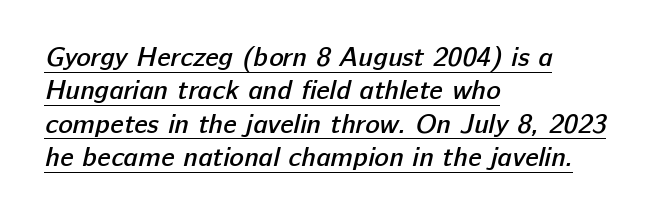
Q: Is the text bold? A: Semi-bold.
Q: Is the text underlined? A: Yes.
Q: How is the paragraph aligned? A: Left-aligned.
Q: Is the spacing between letters normal or unusually wide? A: Normal.
